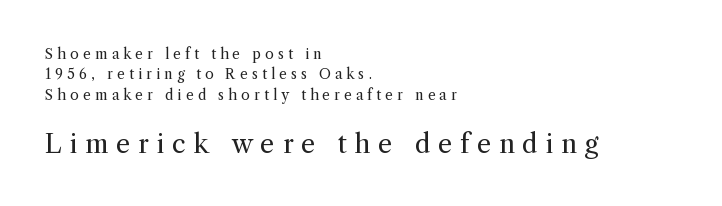
The image shows 26 px text type, upright; set left-aligned, normal line spacing (1.46x), unusually wide letter spacing (+0.29 em), not underlined; the second (bottom) block is 1.86x larger.
